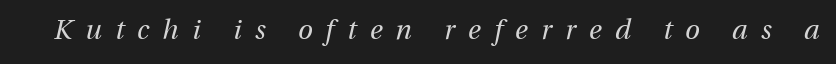
Students, note that the glyphs here are deliberately spaced far apart. Descender tails drop into unmarked territory. Stroke mass is kept to a normal reading level or below. Style check: oblique.
